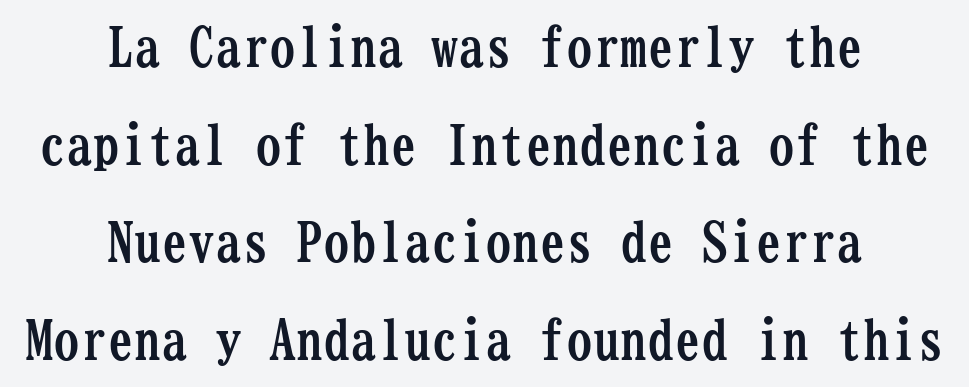
The image shows 54 px semibold, condensed serif type, upright, monospaced; set centered, line spacing 1.81x, normal letter spacing, not underlined; low stroke contrast and a medium x-height.
